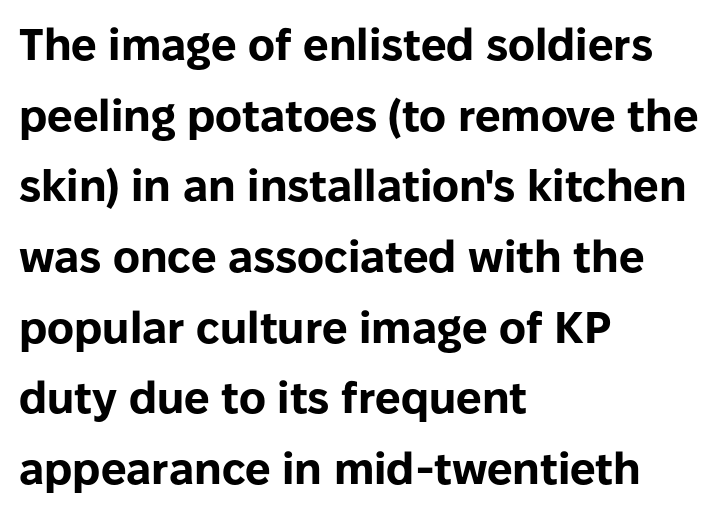
{"serif": "no", "italic": "no", "bold": "yes", "weight": "bold", "width": "normal", "stroke_contrast": "low", "x_height": "medium", "monospaced": "no", "underline": "no", "align": "left", "line_spacing": "normal", "line_spacing_ratio": 1.57, "letter_spacing": "normal", "letter_spacing_em": 0.0, "glyph_px": 45}
